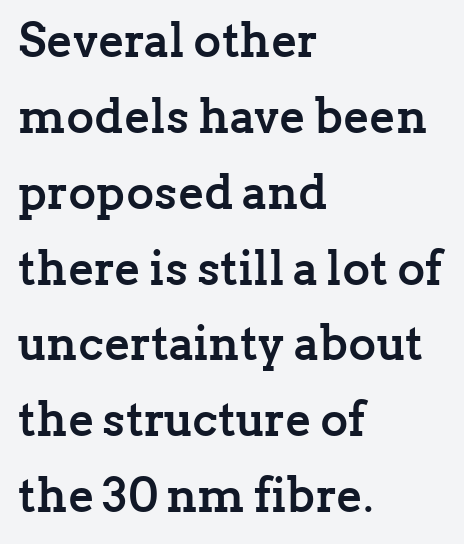
{"serif": "yes", "italic": "no", "bold": "yes", "weight": "semibold", "width": "normal", "stroke_contrast": "low", "x_height": "medium", "monospaced": "no", "underline": "no", "align": "left", "line_spacing": "normal", "line_spacing_ratio": 1.58, "letter_spacing": "normal", "letter_spacing_em": 0.0, "glyph_px": 48}
